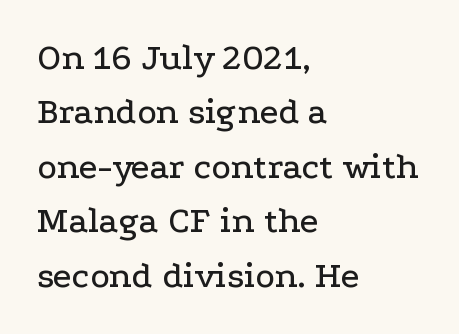
{"serif": "yes", "italic": "no", "width": "wide", "stroke_contrast": "low", "x_height": "medium", "monospaced": "no", "underline": "no", "align": "left", "line_spacing": "normal", "line_spacing_ratio": 1.47, "letter_spacing": "normal", "letter_spacing_em": 0.0, "glyph_px": 37}
